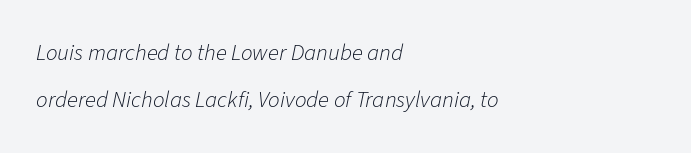
Q: Is the text bold? A: No.
Q: Is the text italic (slanted)? A: Yes, it leans right by about 11 degrees.
Q: Is the text underlined? A: No.
Q: How is the paragraph aligned? A: Left-aligned.
Q: Is the spacing between letters normal or unusually wide? A: Normal.
Q: Is the spacing between lines tight, normal or loose? A: Loose.
